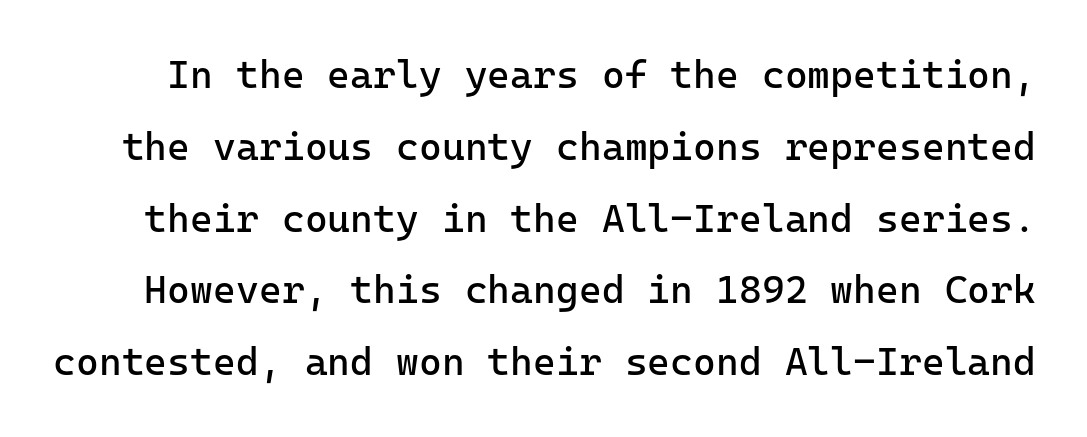
Q: Is the text bold? A: No.
Q: Is the text italic (slanted)? A: No, it is upright.
Q: Is the typeface a serif or a sans-serif typeface? A: Sans-serif.
Q: Is the text underlined? A: No.
Q: Is the spacing between letters normal or unusually wide? A: Normal.
Q: Width (condensed, normal, or wide)? A: Normal.
Q: Stroke contrast? A: Low.
Q: x-height? A: Medium.
Q: Monospaced? A: Yes.
